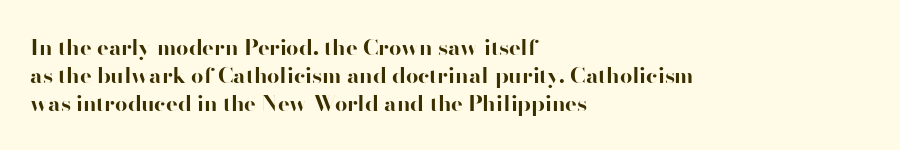
The axis of the letterforms is exactly vertical. Leftover space on each line is placed entirely after the last word. Each row of text sits above clean, open space. Students, note that the glyphs here touch the page at normal intervals.
